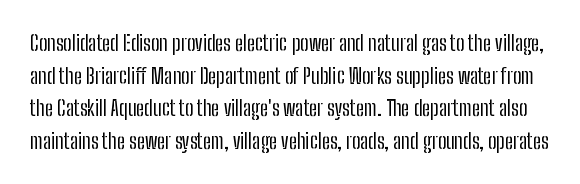
{"italic": "no", "bold": "no", "underline": "no", "line_spacing": "normal", "line_spacing_ratio": 1.55, "letter_spacing": "normal", "letter_spacing_em": 0.0, "glyph_px": 21}
